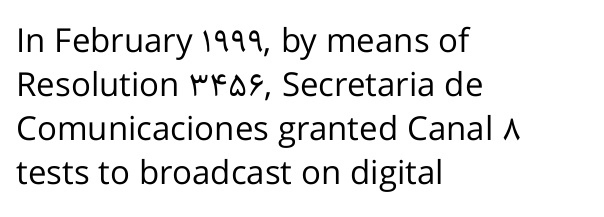
{"serif": "no", "italic": "no", "bold": "no", "weight": "regular", "width": "normal", "stroke_contrast": "low", "x_height": "medium", "monospaced": "no", "underline": "no", "align": "left", "line_spacing": "normal", "line_spacing_ratio": 1.33, "letter_spacing": "normal", "letter_spacing_em": 0.0, "glyph_px": 33}
